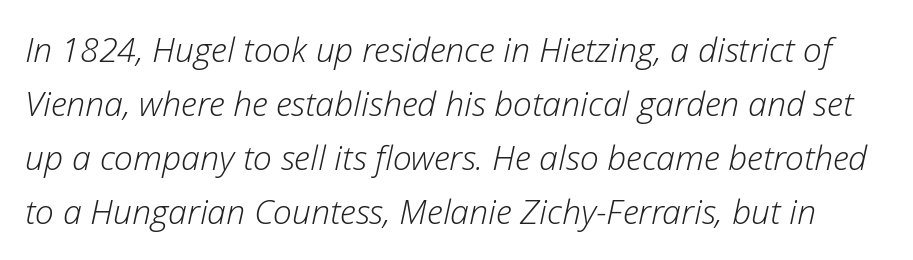
{"italic": "yes", "lean": "right", "slant_degrees": 12, "bold": "no", "weight": "light", "width": "normal", "stroke_contrast": "low", "x_height": "medium", "monospaced": "no", "underline": "no", "line_spacing": "normal", "line_spacing_ratio": 1.59, "letter_spacing": "normal", "letter_spacing_em": 0.0, "glyph_px": 34}
